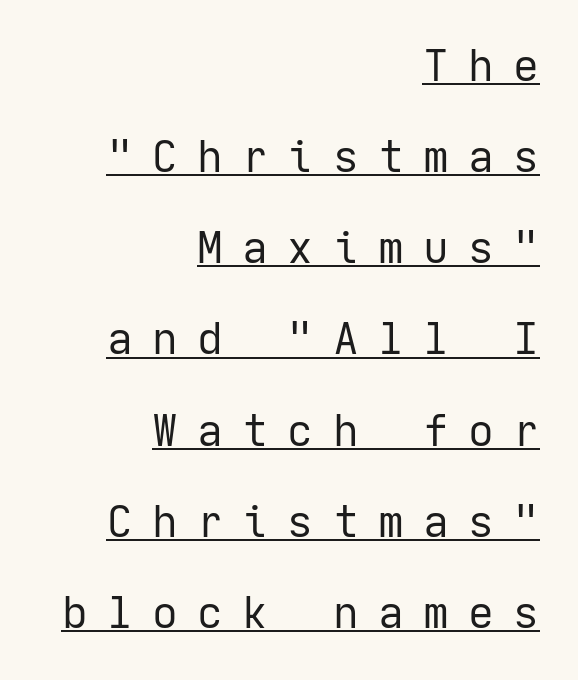
Q: Is the text bold? A: No.
Q: Is the text italic (slanted)? A: No, it is upright.
Q: Is the typeface a serif or a sans-serif typeface? A: Sans-serif.
Q: Is the text underlined? A: Yes.
Q: How is the paragraph aligned? A: Right-aligned.
Q: Is the spacing between letters normal or unusually wide? A: Unusually wide.
Q: Is the spacing between lines tight, normal or loose? A: Loose.
Q: Width (condensed, normal, or wide)? A: Normal.
Q: Stroke contrast? A: Low.
Q: x-height? A: Medium.
